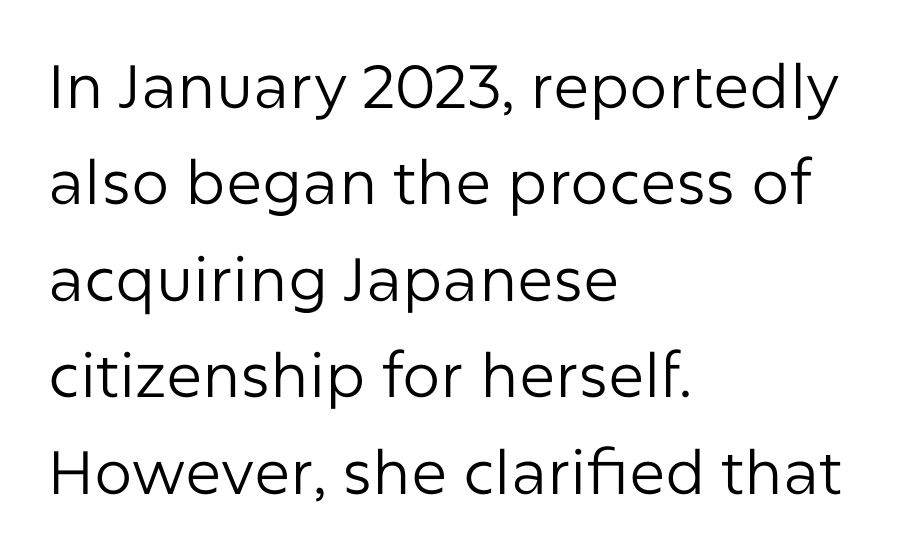
Q: Is the text bold? A: No.
Q: Is the text italic (slanted)? A: No, it is upright.
Q: Is the typeface a serif or a sans-serif typeface? A: Sans-serif.
Q: Is the text underlined? A: No.
Q: How is the paragraph aligned? A: Left-aligned.
Q: Is the spacing between letters normal or unusually wide? A: Normal.
Q: Is the spacing between lines tight, normal or loose? A: Normal.
Q: Width (condensed, normal, or wide)? A: Normal.
Q: Stroke contrast? A: Low.
Q: x-height? A: Medium.
Q: Monospaced? A: No.
